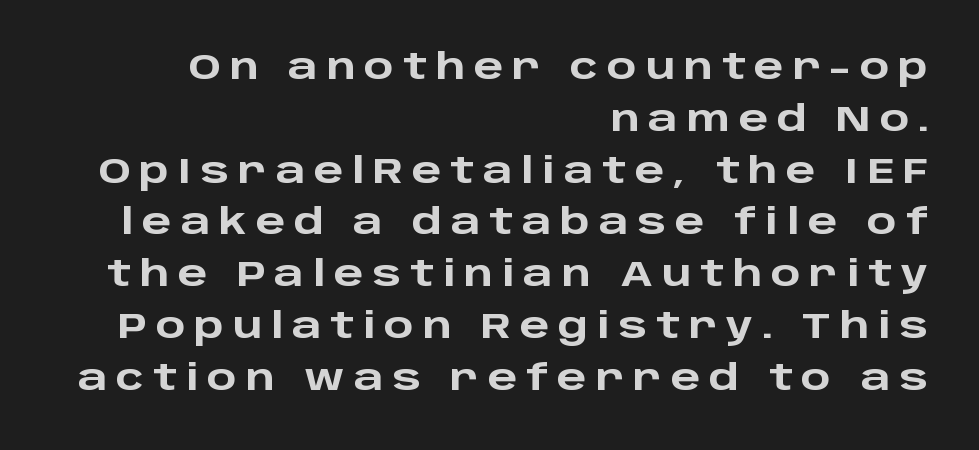
{"serif": "no", "italic": "no", "bold": "yes", "weight": "heavy", "width": "wide", "stroke_contrast": "low", "x_height": "large", "monospaced": "no", "underline": "no", "align": "right", "line_spacing": "normal", "line_spacing_ratio": 1.48, "letter_spacing": "wide", "letter_spacing_em": 0.25, "glyph_px": 35}
